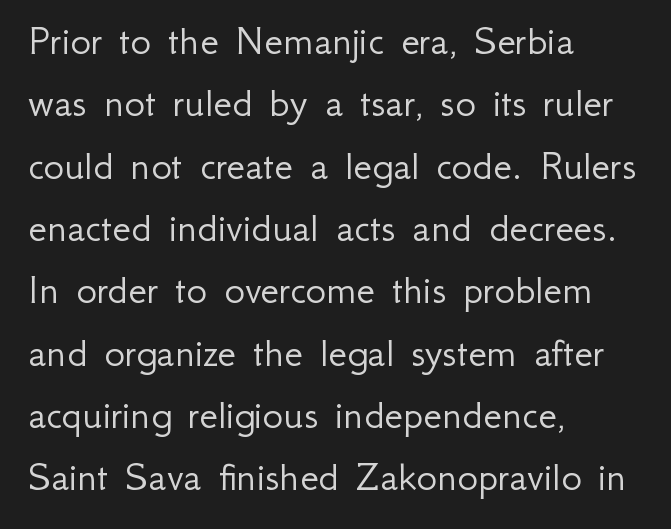
The image shows 43 px light sans-serif type, upright; set left-aligned, normal line spacing (1.45x), normal letter spacing, not underlined; low stroke contrast and a small x-height.
